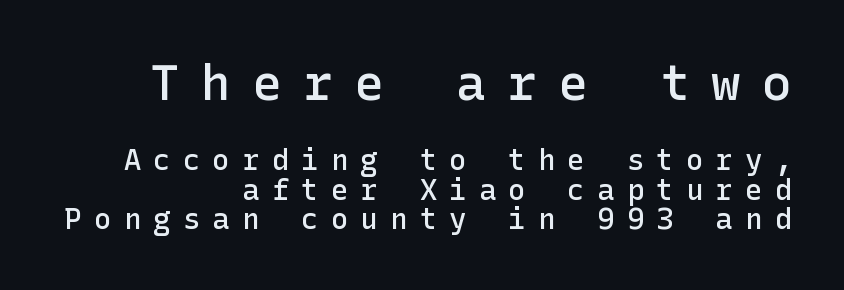
The image shows 50 px semibold sans-serif type, upright; set right-aligned, tight line spacing (1.01x), unusually wide letter spacing (+0.42 em), not underlined; the first (top) block is 1.72x larger; low stroke contrast and a medium x-height.
